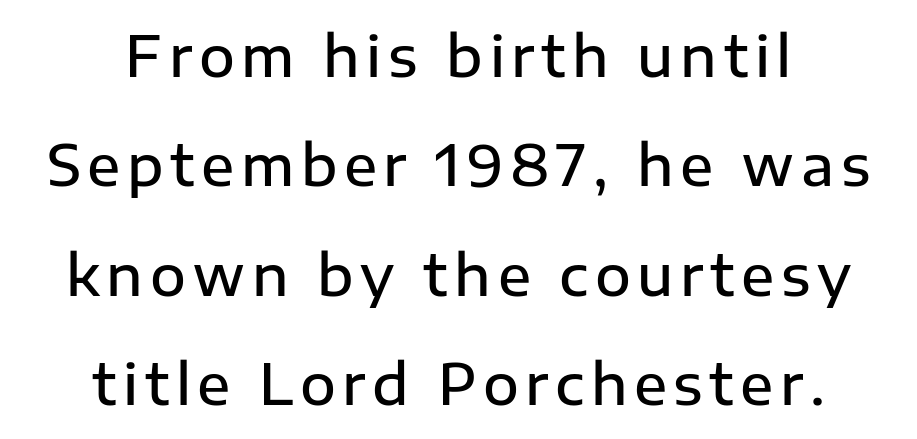
Font category for this specimen: sans-serif. A typesetter would call this leading open, well beyond the default. The paragraph has two soft edges and a firm central axis. The area under the type is left untouched. A semibold gives these letters moderate extra thickness, short of bold. Every character sits straight up, as roman type does.
